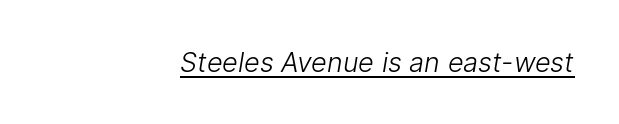
{"bold": "no", "underline": "yes", "align": "right", "letter_spacing": "normal", "letter_spacing_em": 0.0, "glyph_px": 27}
